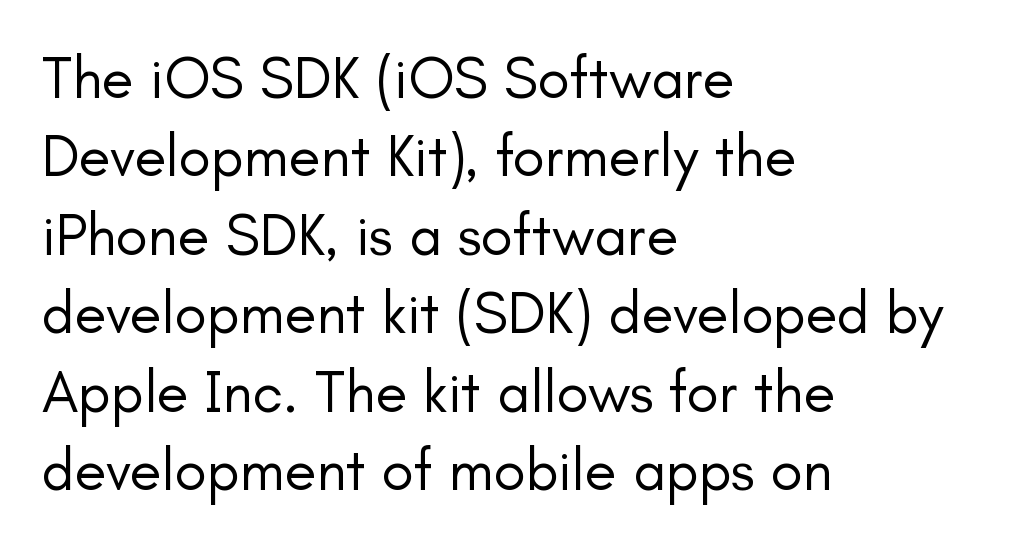
{"serif": "no", "italic": "no", "bold": "no", "weight": "regular", "width": "normal", "stroke_contrast": "low", "x_height": "small", "monospaced": "no", "underline": "no", "align": "left", "line_spacing": "normal", "line_spacing_ratio": 1.33, "letter_spacing": "normal", "letter_spacing_em": 0.0, "glyph_px": 59}
